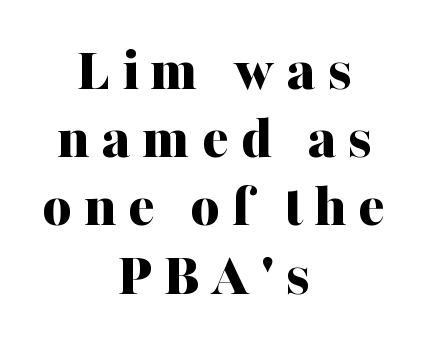
The area under the type is left untouched. The designer dialed line spacing down below the default. The text block is weighted toward neither margin, spreading evenly from the middle. These words are printed bold, with thick strokes throughout.
